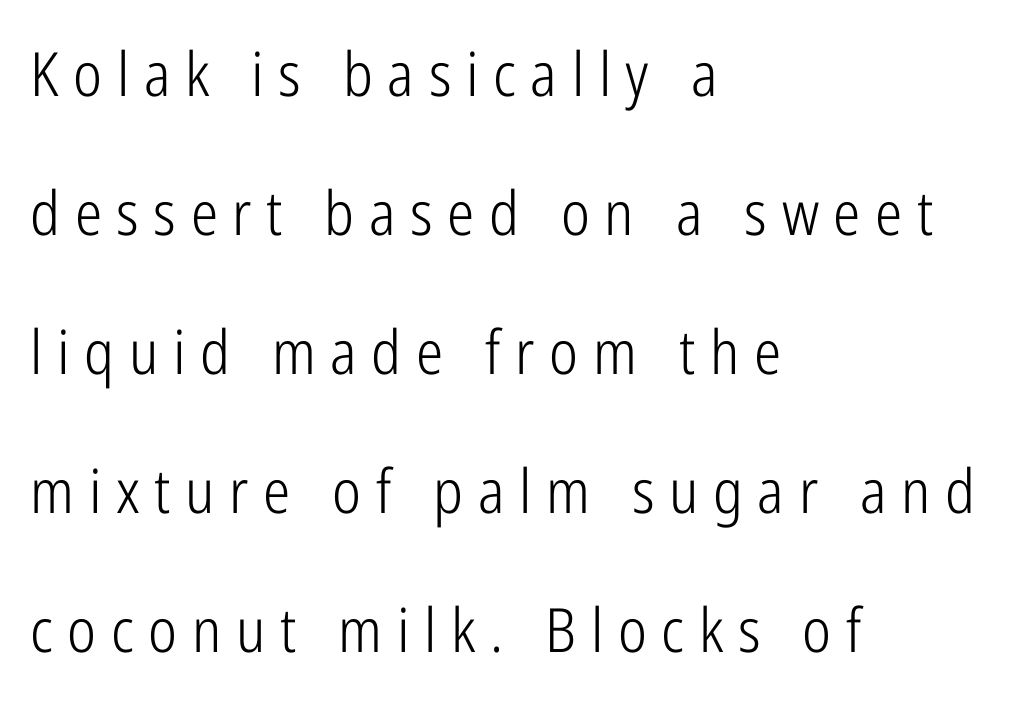
{"serif": "no", "italic": "no", "bold": "no", "weight": "light", "width": "condensed", "stroke_contrast": "low", "x_height": "medium", "monospaced": "no", "underline": "no", "align": "left", "line_spacing": "loose", "line_spacing_ratio": 2.28, "letter_spacing": "wide", "letter_spacing_em": 0.24, "glyph_px": 61}
